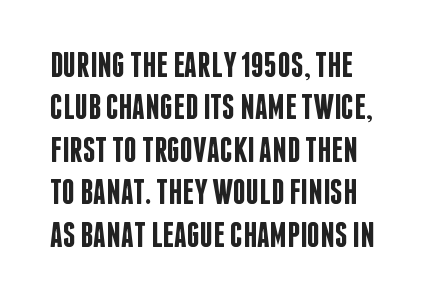
Q: Is the text bold? A: Semi-bold.
Q: Is the text italic (slanted)? A: No, it is upright.
Q: Is the typeface a serif or a sans-serif typeface? A: Sans-serif.
Q: Is the text underlined? A: No.
Q: How is the paragraph aligned? A: Left-aligned.
Q: Is the spacing between letters normal or unusually wide? A: Normal.
Q: Width (condensed, normal, or wide)? A: Condensed.
Q: Stroke contrast? A: Low.
Q: x-height? A: Large.
Q: Monospaced? A: No.
